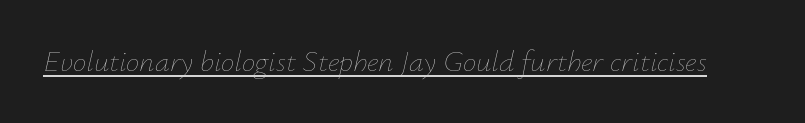
Q: Is the text bold? A: No.
Q: Is the text italic (slanted)? A: Yes, it leans right by about 12 degrees.
Q: Is the text underlined? A: Yes.
Q: Is the spacing between letters normal or unusually wide? A: Normal.
Q: Width (condensed, normal, or wide)? A: Normal.
Q: Stroke contrast? A: Low.
Q: x-height? A: Small.
Q: Monospaced? A: No.
